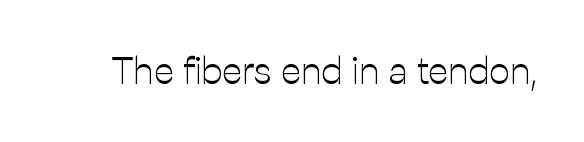
Q: Is the text bold? A: No.
Q: Is the text italic (slanted)? A: No, it is upright.
Q: Is the typeface a serif or a sans-serif typeface? A: Sans-serif.
Q: Is the text underlined? A: No.
Q: Is the spacing between letters normal or unusually wide? A: Normal.
Q: Width (condensed, normal, or wide)? A: Normal.
Q: Stroke contrast? A: Low.
Q: x-height? A: Medium.
Q: Monospaced? A: No.
